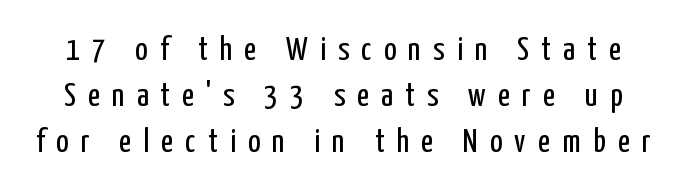
The image shows 33 px regular-weight, condensed sans-serif type, upright; set normal line spacing (1.4x), unusually wide letter spacing (+0.37 em), not underlined; low stroke contrast and a medium x-height.
